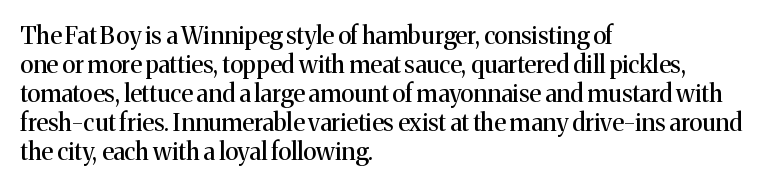
{"italic": "no", "underline": "no", "align": "left", "line_spacing_ratio": 1.21, "letter_spacing": "normal", "letter_spacing_em": 0.0, "glyph_px": 24}
